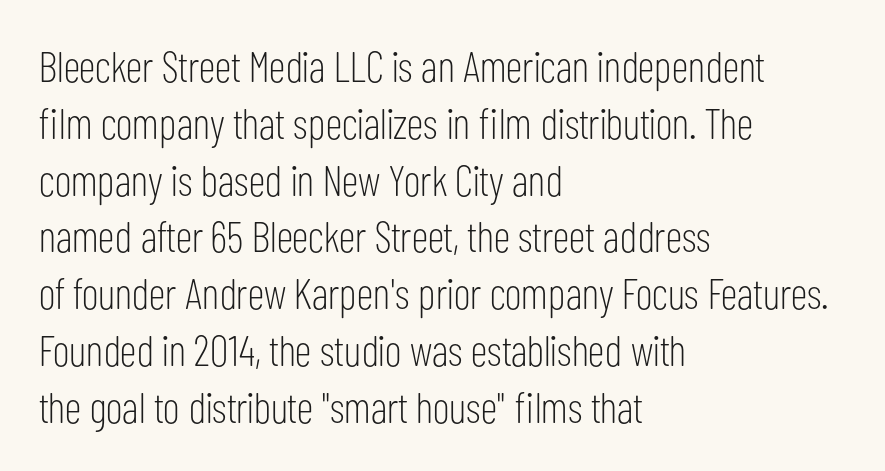
The image shows 43 px light, condensed sans-serif type, upright; set left-aligned, normal line spacing (1.32x), normal letter spacing, not underlined; low stroke contrast and a medium x-height.
